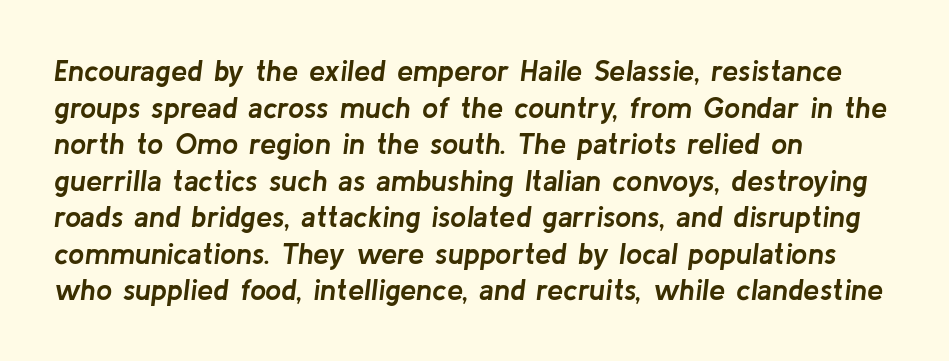
Spacing verdict: proportional, widths tailored to each character. Here the glyphs are tracked normally, forming tight word shapes. Leading: standard. The strokes are fattened all the way to bold. Glance below the letters and you will spot only blank space.
